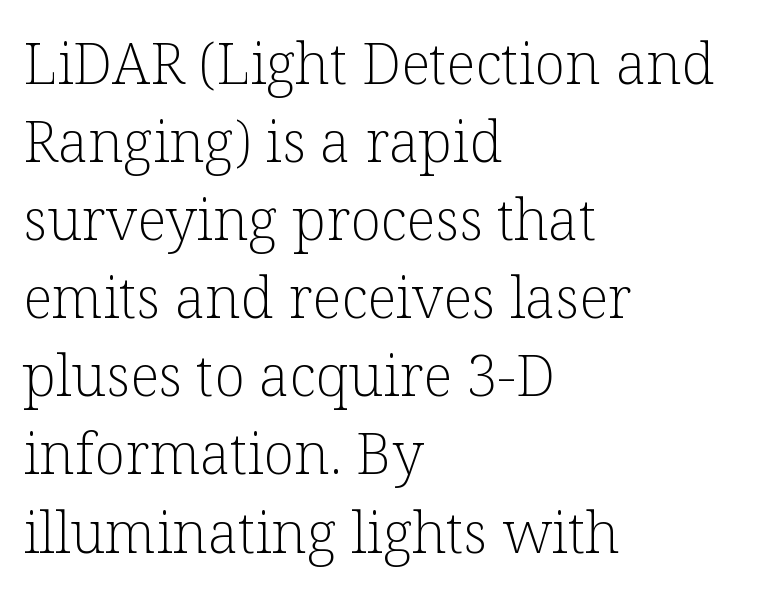
There is no visible air inserted between adjacent glyphs. Has an underline been added? It has not. This sample is left-justified, so line endings fall wherever the words run out. How would I describe the line gaps? Plain and ordinary. The lettering holds an erect, upright posture throughout. Stroke terminals: seriffed.
